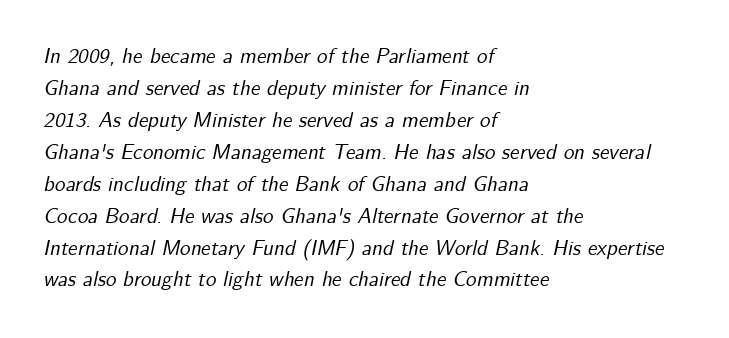
The image shows 21 px text type, italic (leaning right); set left-aligned, normal line spacing (1.52x), normal letter spacing, not underlined.
